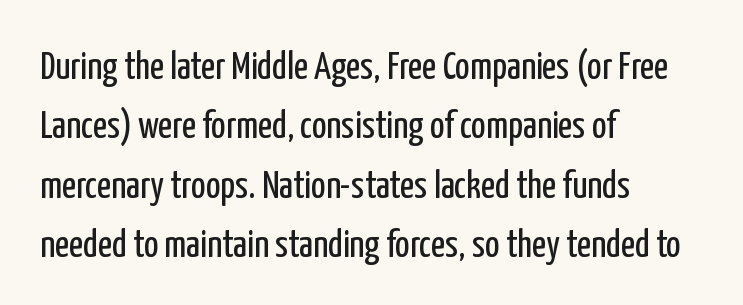
Q: Is the text bold? A: No.
Q: Is the text italic (slanted)? A: No, it is upright.
Q: Is the typeface a serif or a sans-serif typeface? A: Sans-serif.
Q: Is the text underlined? A: No.
Q: How is the paragraph aligned? A: Left-aligned.
Q: Is the spacing between letters normal or unusually wide? A: Normal.
Q: Is the spacing between lines tight, normal or loose? A: Normal.
Q: Width (condensed, normal, or wide)? A: Condensed.
Q: Stroke contrast? A: Low.
Q: x-height? A: Medium.
Q: Monospaced? A: No.
